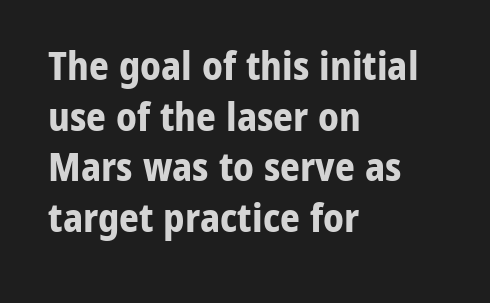
The image shows 39 px bold sans-serif type, upright; set left-aligned, normal line spacing (1.3x), normal letter spacing, not underlined; low stroke contrast and a medium x-height.
